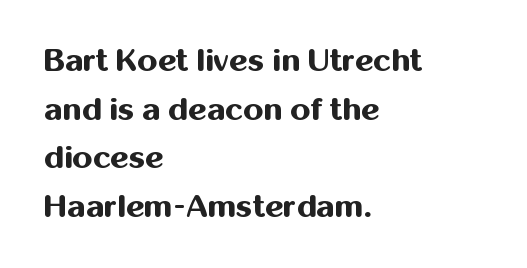
Each word holds together tightly as a unit, with standard inter-letter gaps. Caption: bold face, heavy strokes. A classic flush-left, rag-right setting is used for this passage. Look at the bottom of the vertical strokes: they stop flat, with no serifs. Each row of text sits above clean, open space. Is this a fixed-width face? No — the glyphs have proportional, varying widths.
